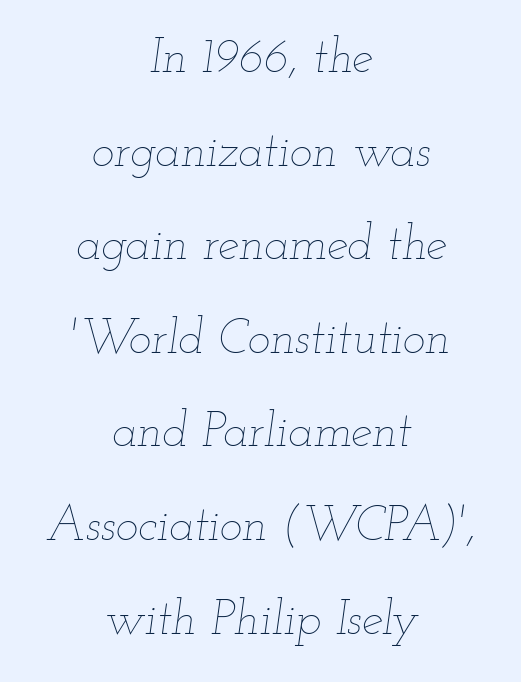
{"italic": "yes", "lean": "right", "slant_degrees": 12, "bold": "no", "weight": "thin", "width": "wide", "stroke_contrast": "low", "x_height": "small", "monospaced": "no", "underline": "no", "align": "center", "line_spacing": "loose", "line_spacing_ratio": 1.95, "letter_spacing": "normal", "letter_spacing_em": 0.0, "glyph_px": 48}
